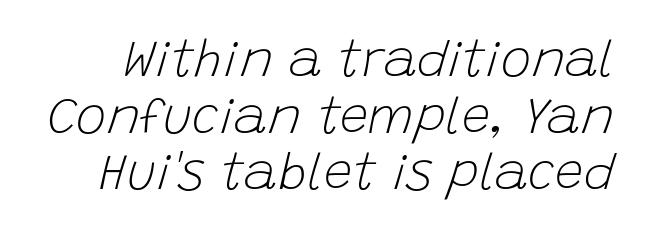
The image shows 51 px light type, italic (leaning right); set tight line spacing (1.11x), normal letter spacing, not underlined; low stroke contrast and a large x-height.
